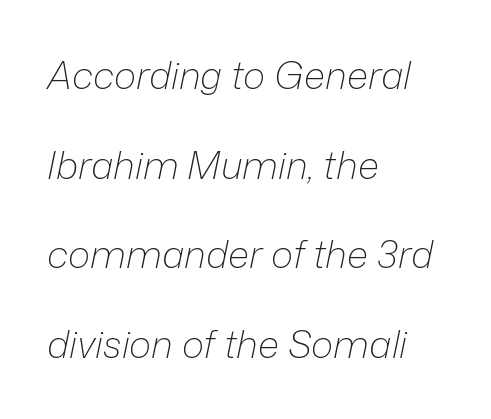
{"italic": "yes", "lean": "right", "slant_degrees": 12, "bold": "no", "weight": "light", "width": "normal", "stroke_contrast": "low", "x_height": "medium", "monospaced": "no", "underline": "no", "align": "left", "line_spacing": "loose", "line_spacing_ratio": 2.36, "letter_spacing": "normal", "letter_spacing_em": 0.0, "glyph_px": 38}
